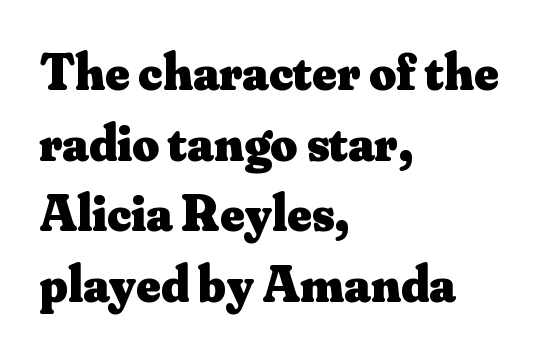
{"serif": "yes", "italic": "no", "bold": "yes", "weight": "heavy", "width": "normal", "stroke_contrast": "medium", "x_height": "small", "monospaced": "no", "underline": "no", "align": "left", "line_spacing": "normal", "line_spacing_ratio": 1.36, "letter_spacing": "normal", "letter_spacing_em": 0.0, "glyph_px": 52}
